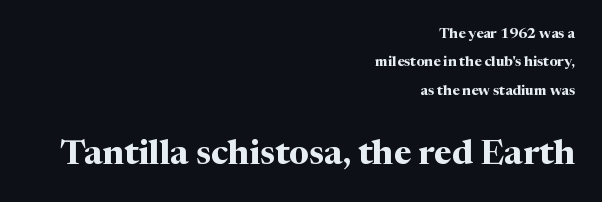
The glyphs in this specimen are seriffed. This is roman type, the default non-slanted kind. The sample has been set heavy, in full bold. Nothing unusual about the tracking: characters are spaced as the font intends. Descenders hang freely into open space.
